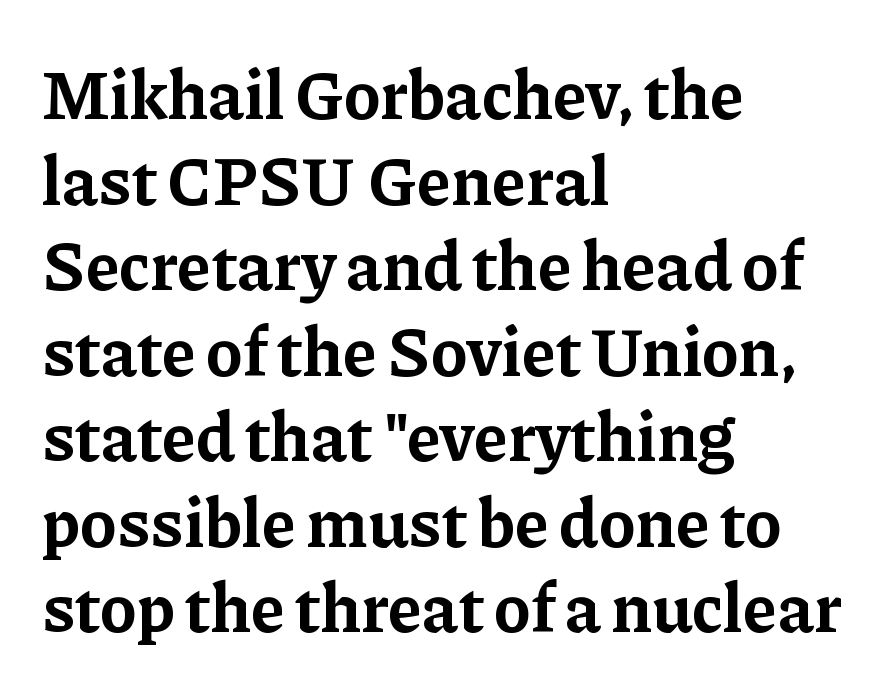
The image shows 69 px bold serif type, upright; set left-aligned, line spacing 1.24x, normal letter spacing, not underlined; low stroke contrast and a medium x-height.
